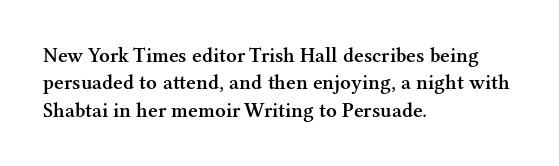
Q: Is the text bold? A: Semi-bold.
Q: Is the text italic (slanted)? A: No, it is upright.
Q: Is the text underlined? A: No.
Q: How is the paragraph aligned? A: Left-aligned.
Q: Is the spacing between letters normal or unusually wide? A: Normal.
Q: Is the spacing between lines tight, normal or loose? A: Normal.
